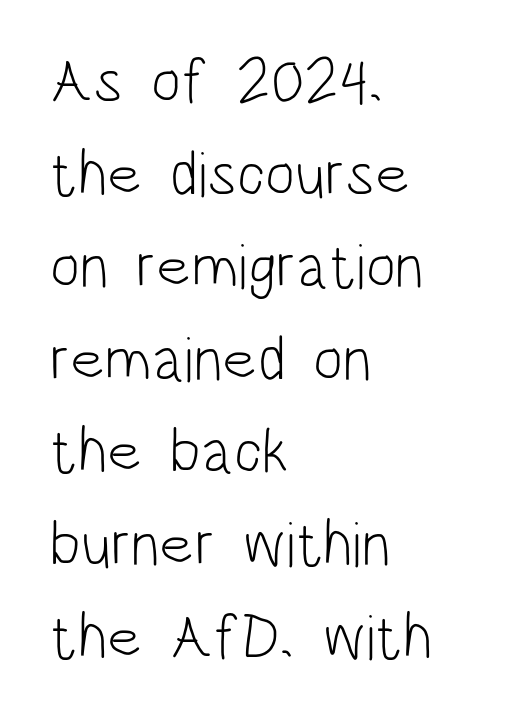
The image shows 63 px light, condensed sans-serif type, upright; set left-aligned, normal line spacing (1.47x), normal letter spacing, not underlined; low stroke contrast and a large x-height.
